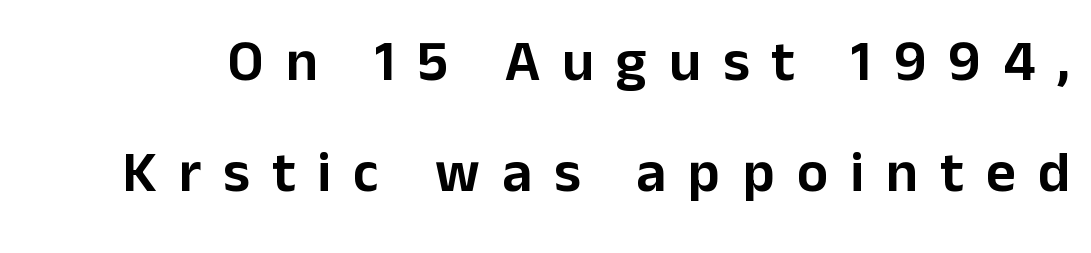
Q: Is the text italic (slanted)? A: No, it is upright.
Q: Is the typeface a serif or a sans-serif typeface? A: Sans-serif.
Q: Is the text underlined? A: No.
Q: Is the spacing between letters normal or unusually wide? A: Unusually wide.
Q: Is the spacing between lines tight, normal or loose? A: Loose.
Q: Width (condensed, normal, or wide)? A: Normal.
Q: Stroke contrast? A: Low.
Q: x-height? A: Medium.
Q: Monospaced? A: No.
